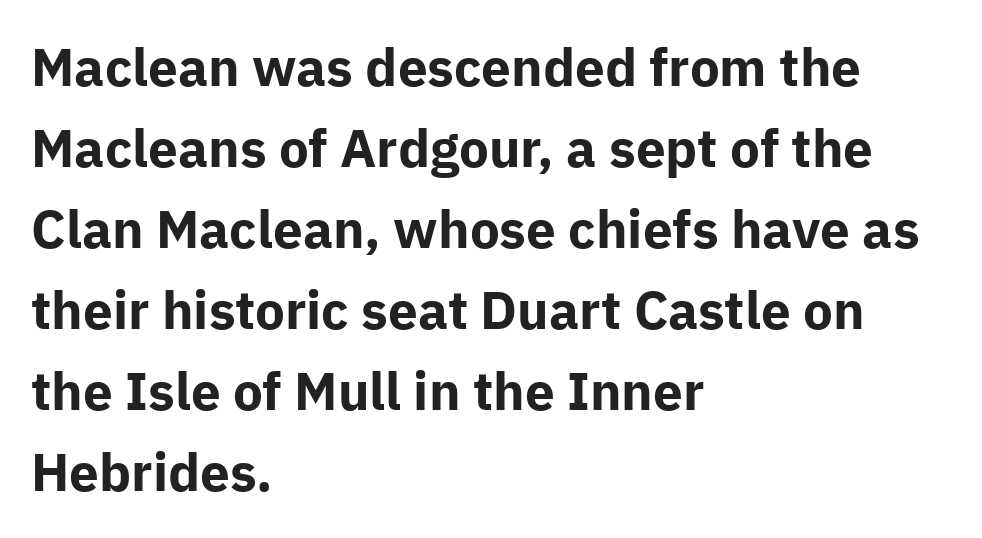
Q: Is the text bold? A: Yes.
Q: Is the text italic (slanted)? A: No, it is upright.
Q: Is the typeface a serif or a sans-serif typeface? A: Sans-serif.
Q: Is the text underlined? A: No.
Q: How is the paragraph aligned? A: Left-aligned.
Q: Is the spacing between letters normal or unusually wide? A: Normal.
Q: Is the spacing between lines tight, normal or loose? A: Normal.
Q: Width (condensed, normal, or wide)? A: Normal.
Q: Stroke contrast? A: Low.
Q: x-height? A: Medium.
Q: Monospaced? A: No.
